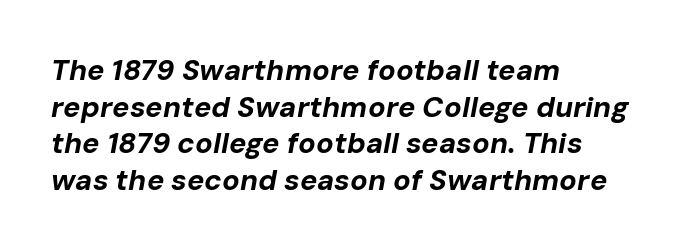
{"italic": "yes", "lean": "right", "slant_degrees": 10, "bold": "yes", "weight": "bold", "width": "normal", "stroke_contrast": "low", "x_height": "medium", "monospaced": "no", "underline": "no", "align": "left", "line_spacing": "normal", "line_spacing_ratio": 1.26, "letter_spacing": "normal", "letter_spacing_em": 0.0, "glyph_px": 29}
